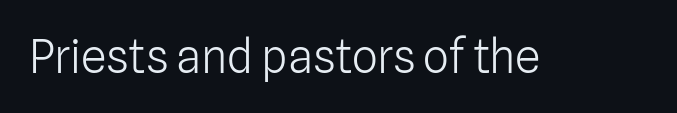
{"serif": "no", "italic": "no", "bold": "no", "weight": "light", "width": "normal", "stroke_contrast": "low", "x_height": "medium", "monospaced": "no", "underline": "no", "letter_spacing": "normal", "letter_spacing_em": 0.0, "glyph_px": 46}
